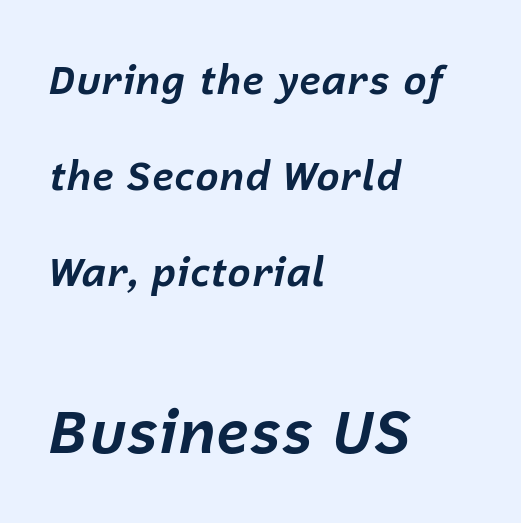
{"italic": "yes", "lean": "right", "slant_degrees": 12, "bold": "yes", "weight": "bold", "width": "normal", "stroke_contrast": "low", "x_height": "medium", "monospaced": "no", "underline": "no", "align": "left", "line_spacing": "loose", "line_spacing_ratio": 2.4, "letter_spacing": "normal", "letter_spacing_em": 0.0, "larger_block": "second", "size_ratio": 1.5, "glyph_px": 60}
